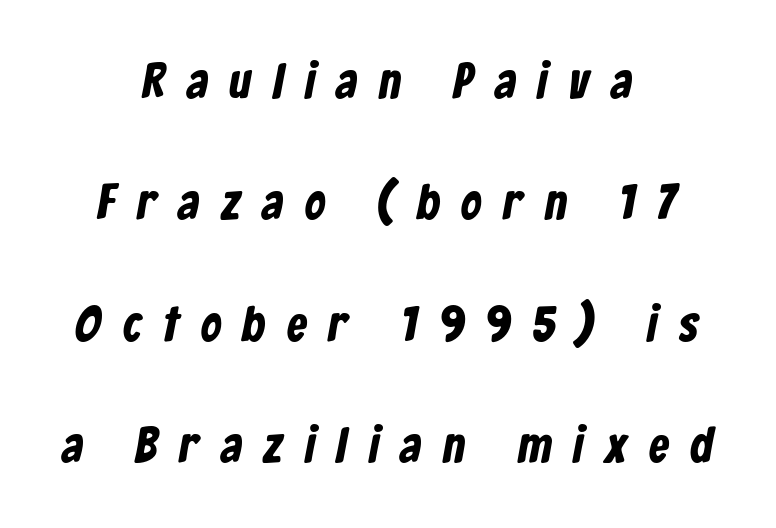
Q: Is the typeface a serif or a sans-serif typeface? A: Sans-serif.
Q: Is the text underlined? A: No.
Q: How is the paragraph aligned? A: Centered.
Q: Is the spacing between letters normal or unusually wide? A: Unusually wide.
Q: Is the spacing between lines tight, normal or loose? A: Loose.
Q: Width (condensed, normal, or wide)? A: Condensed.
Q: Stroke contrast? A: Low.
Q: x-height? A: Medium.
Q: Monospaced? A: No.
